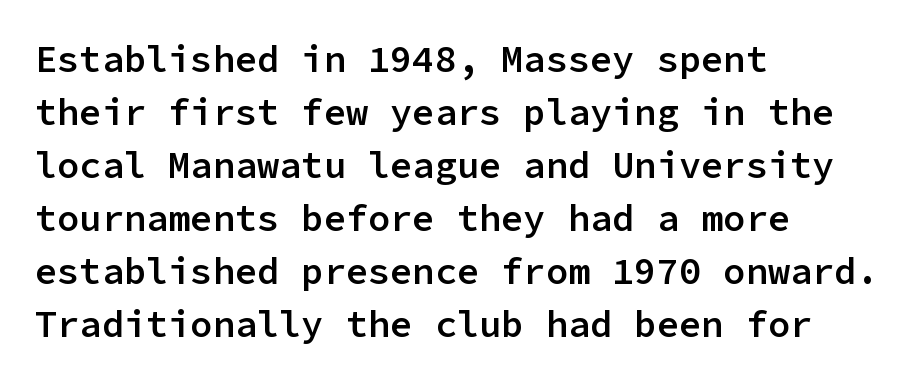
The image shows 37 px semibold sans-serif type, upright, monospaced; set left-aligned, normal line spacing (1.43x), normal letter spacing, not underlined; low stroke contrast and a medium x-height.
